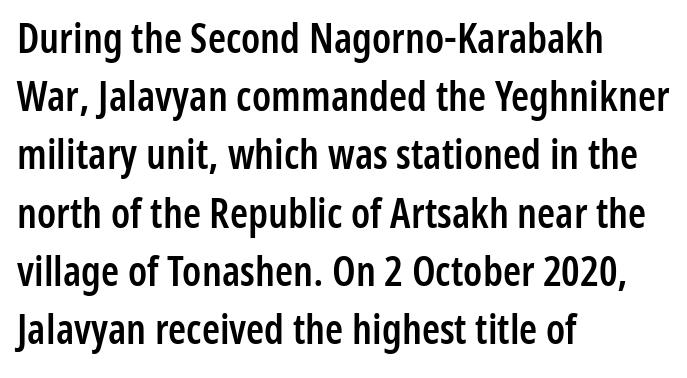
The image shows 41 px semibold, condensed sans-serif type, upright; set left-aligned, normal line spacing (1.42x), normal letter spacing, not underlined; low stroke contrast and a medium x-height.
